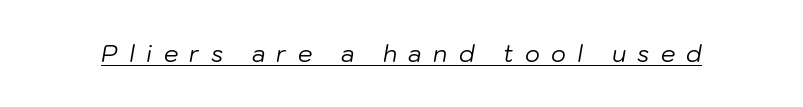
{"italic": "yes", "lean": "right", "slant_degrees": 10, "bold": "no", "underline": "yes", "letter_spacing": "wide", "letter_spacing_em": 0.49, "glyph_px": 23}
